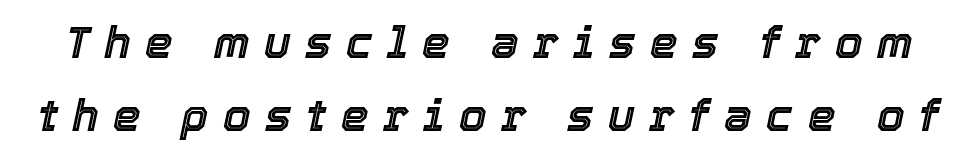
{"italic": "yes", "lean": "right", "slant_degrees": 12, "width": "normal", "x_height": "medium", "monospaced": "no", "underline": "no", "line_spacing": "normal", "line_spacing_ratio": 1.66, "letter_spacing": "wide", "letter_spacing_em": 0.33, "glyph_px": 44}
